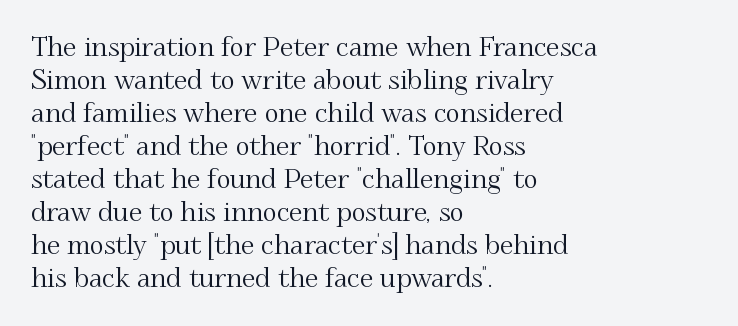
{"italic": "no", "underline": "no", "align": "left", "line_spacing_ratio": 1.22, "letter_spacing": "normal", "letter_spacing_em": 0.0, "glyph_px": 27}
